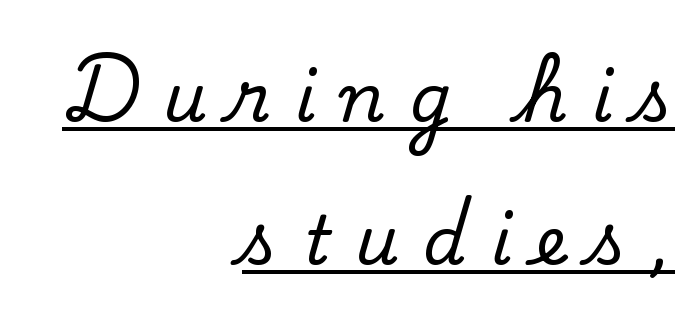
{"serif": "yes", "width": "normal", "stroke_contrast": "low", "x_height": "small", "monospaced": "no", "underline": "yes", "align": "right", "line_spacing": "loose", "line_spacing_ratio": 2.11, "letter_spacing": "wide", "letter_spacing_em": 0.36, "glyph_px": 68}
